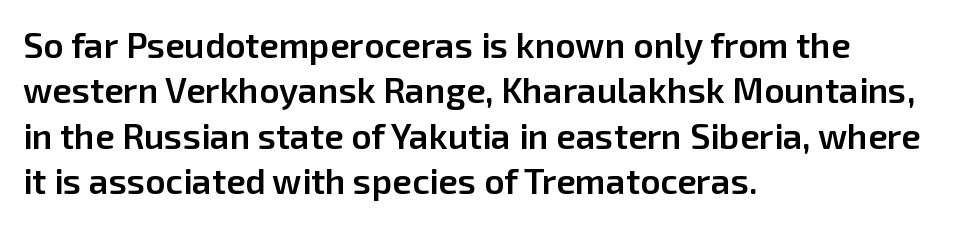
The axis of the letterforms is exactly vertical. Honestly, the row spacing looks completely unremarkable. In terms of letterspacing, this is plain default setting. As a designer I'd log this as weight 600, semibold. The text was rendered using a sans face with plain stroke endings. The text block is weighted toward the left margin, trailing off unevenly rightward.
